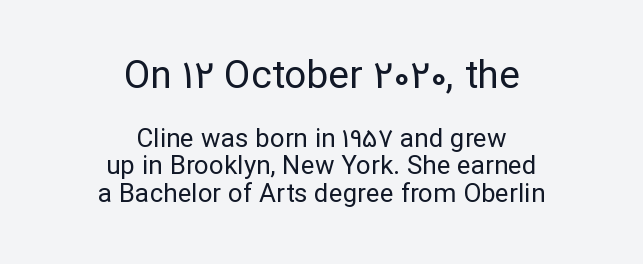
The image shows 39 px regular-weight sans-serif type, upright; set centered, tight line spacing (1.05x), normal letter spacing, not underlined; the first (top) block is 1.5x larger; low stroke contrast and a medium x-height.
